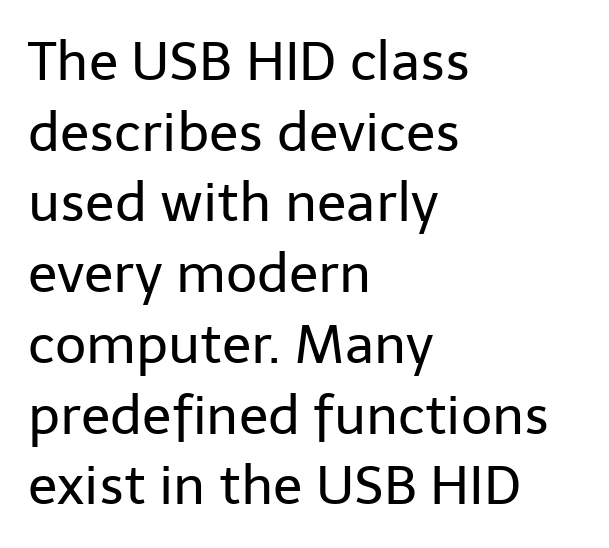
These lines are rendered in a variable-pitch font. A typesetter would mark this as roman, not italic. Letter spacing: default. Rows of type keep a routine distance in the vertical direction. Descenders are the only things crossing below the line. This reads as an unemphasized weight, regular at the heaviest.
